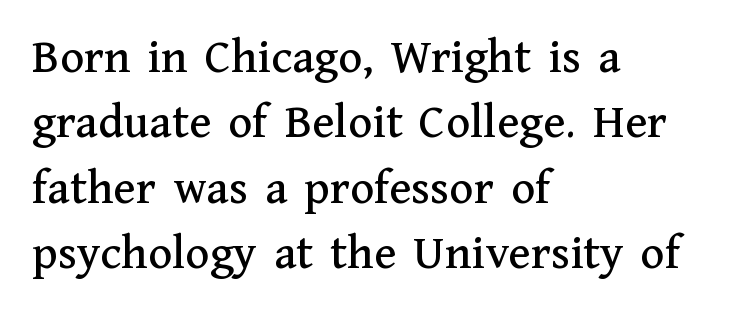
Unlike a clean sans, this face finishes its strokes with serifs. Does the lettering tilt? It doesn't — this is upright. The passage shown has conventional tracking throughout. The space between consecutive lines is moderate. The area under the type is left untouched. Each letter keeps its own natural width here, so spacing adapts to shape.
